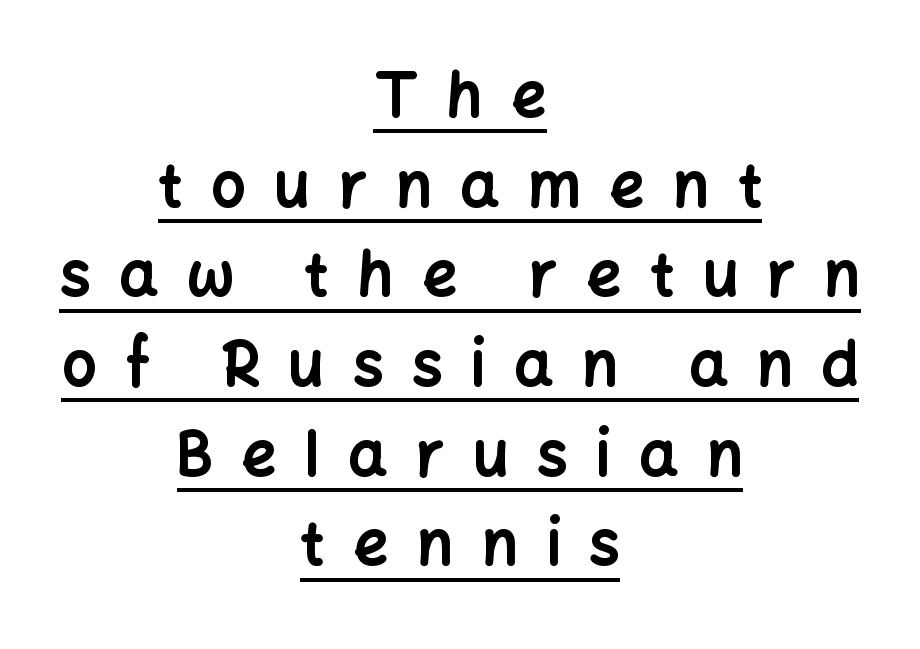
Q: Is the text bold? A: Yes.
Q: Is the text italic (slanted)? A: No, it is upright.
Q: Is the typeface a serif or a sans-serif typeface? A: Sans-serif.
Q: Is the text underlined? A: Yes.
Q: How is the paragraph aligned? A: Centered.
Q: Is the spacing between letters normal or unusually wide? A: Unusually wide.
Q: Is the spacing between lines tight, normal or loose? A: Normal.
Q: Width (condensed, normal, or wide)? A: Normal.
Q: Stroke contrast? A: Low.
Q: x-height? A: Medium.
Q: Monospaced? A: No.
